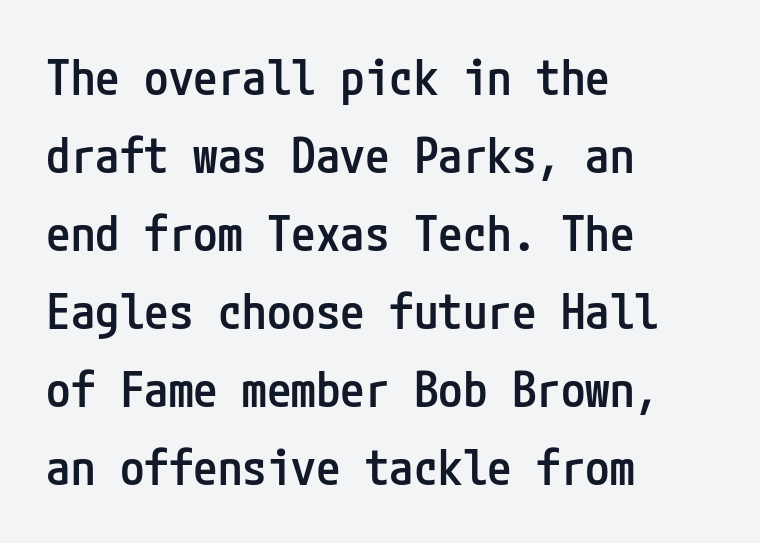
Unmarked baselines from the first word to the last. Observe the ordinary spacing: letters are neighbours, not strangers. The sample has been set in demibold, a notch under bold. Notice how the passage keeps a crisp vertical edge on the left only. When letters stand straight like this, we call the style roman or upright.
